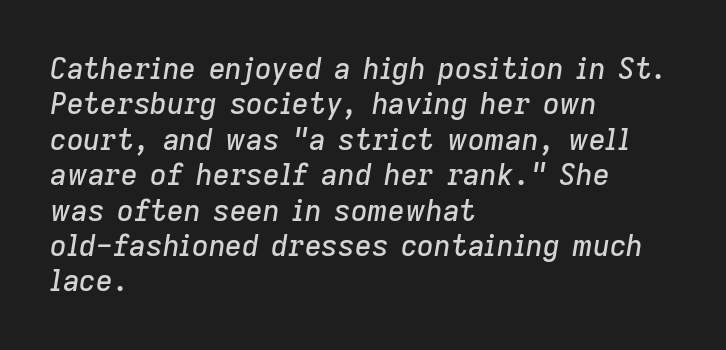
{"italic": "yes", "lean": "right", "slant_degrees": 9, "width": "normal", "stroke_contrast": "low", "x_height": "medium", "monospaced": "no", "underline": "no", "align": "left", "line_spacing_ratio": 1.22, "letter_spacing": "normal", "letter_spacing_em": 0.0, "glyph_px": 29}
